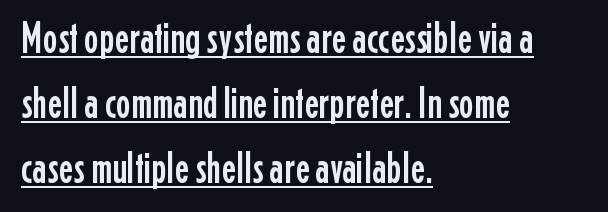
These lines keep a tight, regular rhythm from letter to letter. The sample's only ornament is a line tracing under the words. The axis of the letterforms is exactly vertical. Typeset ragged right — the left edge is the straight one. A sans-serif font was chosen for this passage. The letters advance in unequal steps, a hallmark of proportional type.
